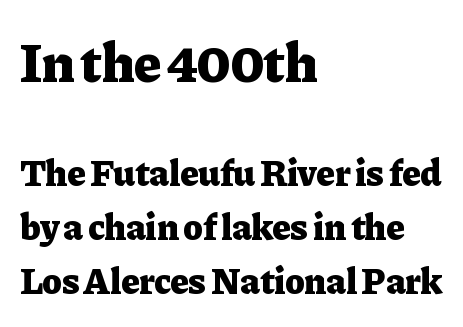
A typesetter would call this leading conventional body-copy spacing. Strokes here are thick enough to call this a true bold. One-word summary of the alignment: left. In terms of letterspacing, this is plain default setting. In terms of posture, this sample is upright. What kind of face is this? One with serifs.
